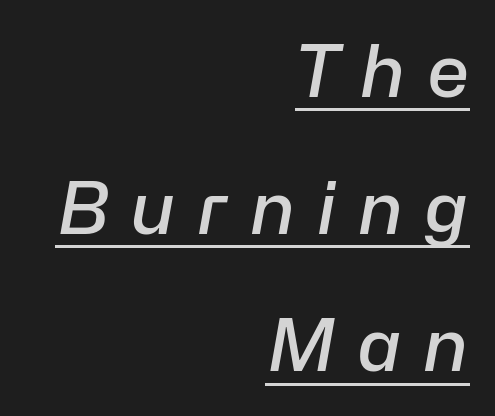
The image shows 73 px semibold type, italic (leaning right); set right-aligned, line spacing 1.88x, unusually wide letter spacing (+0.28 em), underlined; low stroke contrast and a medium x-height.
